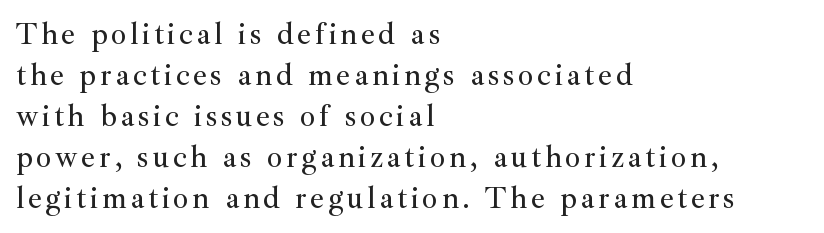
Teacher's note: observe the even left margin — that is flush-left alignment. No word sits above an underline. Each letter keeps its own natural width here, so spacing adapts to shape. Classification — serif. Students, observe: this is what conventionally led text looks like. When letters stand straight like this, we call the style roman or upright.
